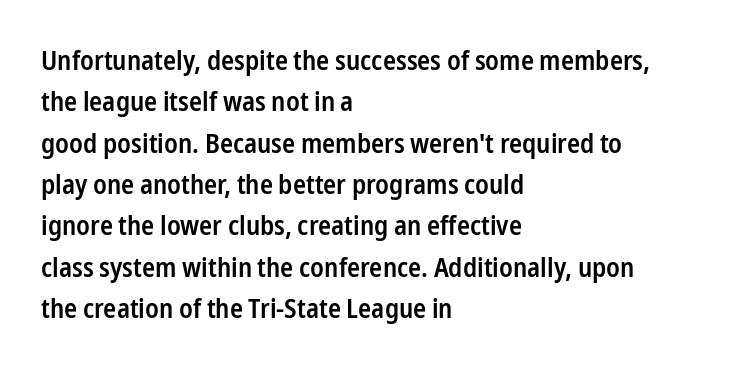
{"italic": "no", "bold": "semi", "underline": "no", "align": "left", "line_spacing": "normal", "line_spacing_ratio": 1.53, "letter_spacing": "normal", "letter_spacing_em": 0.0, "glyph_px": 27}
